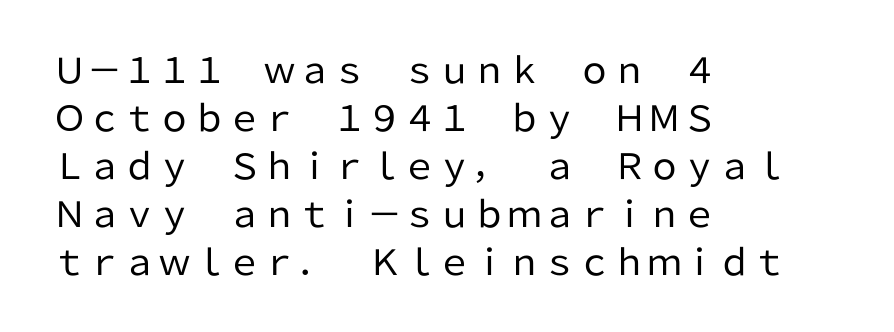
The image shows 35 px regular-weight sans-serif type, upright; set left-aligned, normal line spacing (1.37x), normal letter spacing, not underlined; low stroke contrast and a medium x-height.
